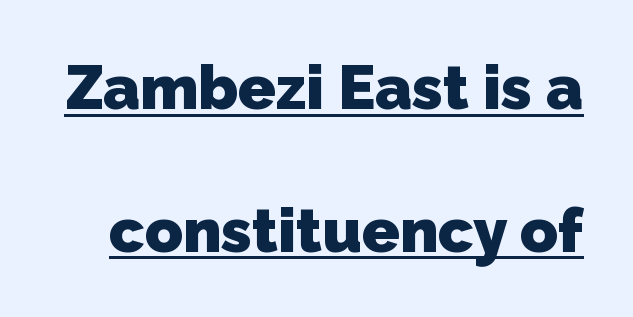
The image shows 62 px heavy sans-serif type; set loose line spacing (2.3x), normal letter spacing, underlined; low stroke contrast and a medium x-height.
